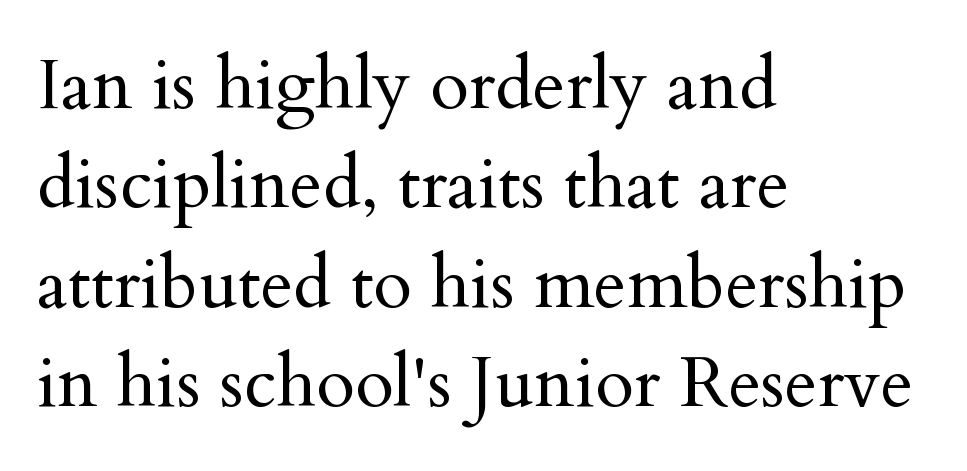
Q: Is the text bold? A: No.
Q: Is the text italic (slanted)? A: No, it is upright.
Q: Is the typeface a serif or a sans-serif typeface? A: Serif.
Q: Is the text underlined? A: No.
Q: How is the paragraph aligned? A: Left-aligned.
Q: Is the spacing between letters normal or unusually wide? A: Normal.
Q: Is the spacing between lines tight, normal or loose? A: Normal.
Q: Width (condensed, normal, or wide)? A: Normal.
Q: Stroke contrast? A: Medium.
Q: x-height? A: Small.
Q: Monospaced? A: No.
